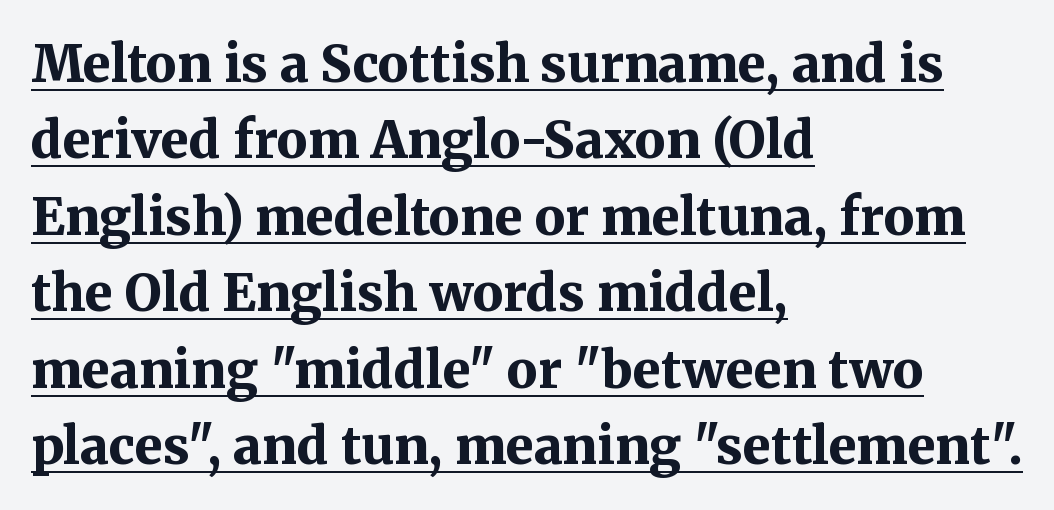
{"serif": "yes", "italic": "no", "bold": "yes", "weight": "bold", "width": "normal", "stroke_contrast": "medium", "x_height": "medium", "monospaced": "no", "underline": "yes", "align": "left", "line_spacing": "normal", "line_spacing_ratio": 1.5, "letter_spacing": "normal", "letter_spacing_em": 0.0, "glyph_px": 51}
